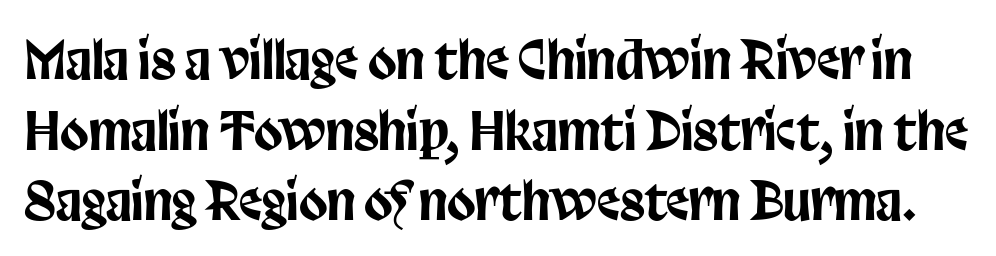
The image shows 52 px condensed sans-serif type, upright; set normal line spacing (1.36x), normal letter spacing, not underlined; low stroke contrast and a large x-height.
